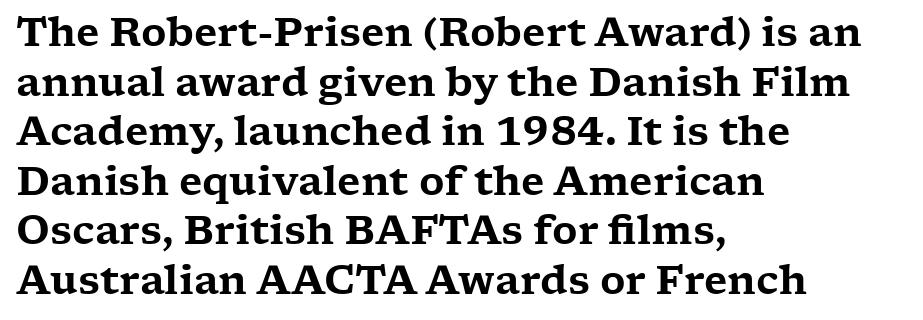
{"serif": "yes", "italic": "no", "width": "wide", "stroke_contrast": "low", "x_height": "medium", "monospaced": "no", "underline": "no", "align": "left", "line_spacing": "normal", "line_spacing_ratio": 1.27, "letter_spacing": "normal", "letter_spacing_em": 0.0, "glyph_px": 39}
